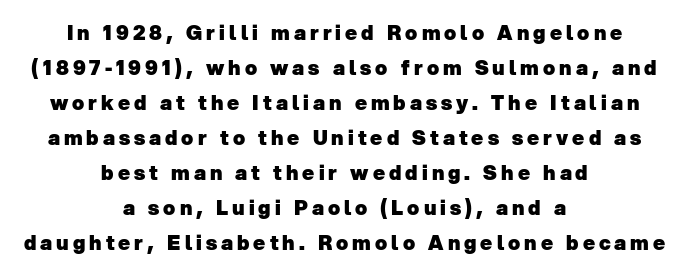
Loose tracking; the words dissolve into strings of separated letters. Plain, unruled lines of type. The lines are quadded center. Strokes here are thick enough to call this a true bold.
